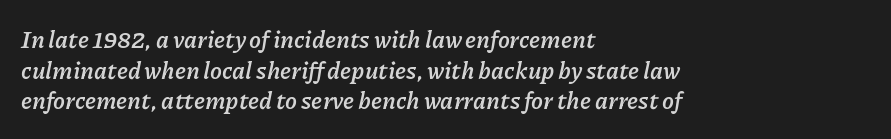
{"italic": "yes", "lean": "right", "slant_degrees": 11, "bold": "yes", "underline": "no", "align": "left", "line_spacing": "normal", "line_spacing_ratio": 1.28, "letter_spacing": "normal", "letter_spacing_em": 0.0, "glyph_px": 24}
